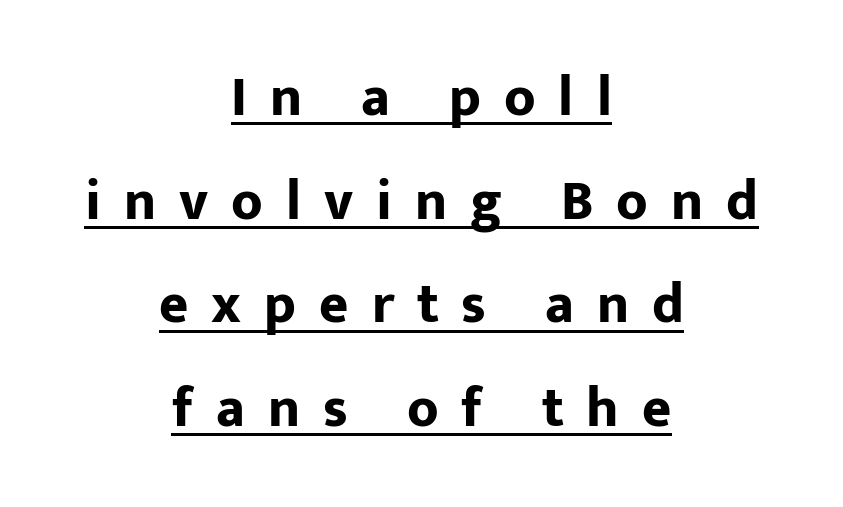
Think of a printed novel: that variable character pitch is what you see here. In terms of letterform style, serifs are entirely absent. Italic? Not at all — the glyphs are vertical. The rendering uses the underline text-decoration.
